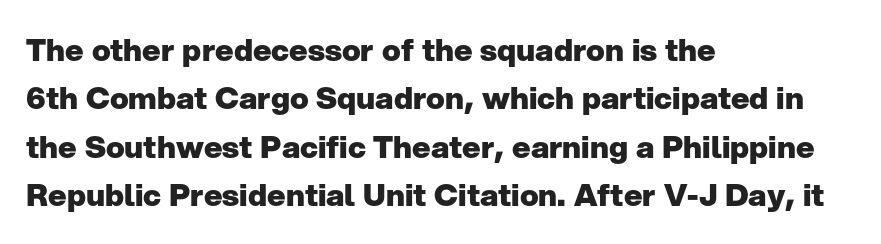
Q: Is the text bold? A: Yes.
Q: Is the text italic (slanted)? A: No, it is upright.
Q: Is the typeface a serif or a sans-serif typeface? A: Sans-serif.
Q: Is the text underlined? A: No.
Q: How is the paragraph aligned? A: Left-aligned.
Q: Is the spacing between letters normal or unusually wide? A: Normal.
Q: Is the spacing between lines tight, normal or loose? A: Normal.
Q: Width (condensed, normal, or wide)? A: Normal.
Q: Stroke contrast? A: Low.
Q: x-height? A: Medium.
Q: Monospaced? A: No.
